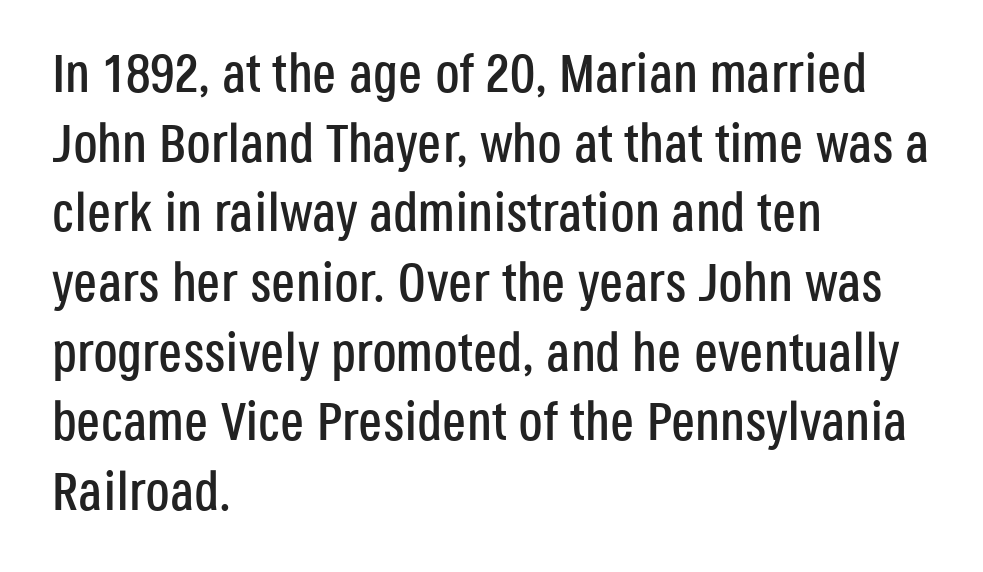
Q: Is the text italic (slanted)? A: No, it is upright.
Q: Is the typeface a serif or a sans-serif typeface? A: Sans-serif.
Q: Is the text underlined? A: No.
Q: How is the paragraph aligned? A: Left-aligned.
Q: Is the spacing between letters normal or unusually wide? A: Normal.
Q: Is the spacing between lines tight, normal or loose? A: Normal.
Q: Width (condensed, normal, or wide)? A: Condensed.
Q: Stroke contrast? A: Low.
Q: x-height? A: Large.
Q: Monospaced? A: No.
